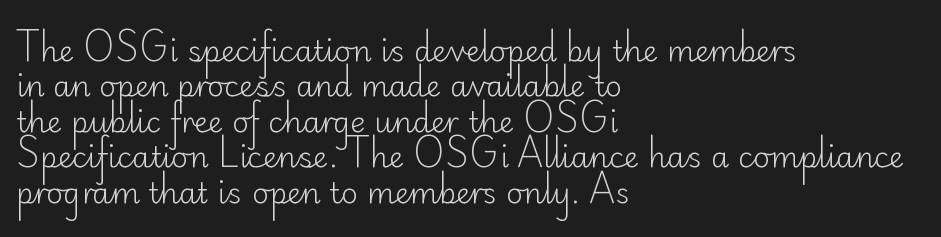
Q: Is the text bold? A: No.
Q: Is the text italic (slanted)? A: No, it is upright.
Q: Is the typeface a serif or a sans-serif typeface? A: Sans-serif.
Q: Is the text underlined? A: No.
Q: How is the paragraph aligned? A: Left-aligned.
Q: Is the spacing between letters normal or unusually wide? A: Normal.
Q: Width (condensed, normal, or wide)? A: Normal.
Q: Stroke contrast? A: Low.
Q: x-height? A: Small.
Q: Monospaced? A: No.
